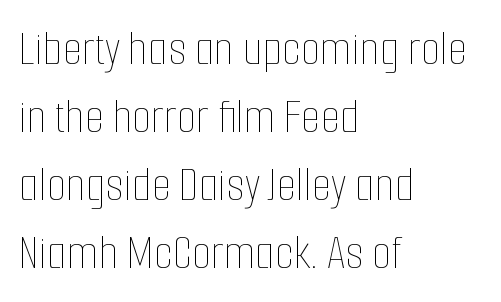
Which margin do the lines hug? The left one — the right edge is uneven. Standard letterfit; no display-style spreading of the glyphs. Is there any slant? The stems are plumb. Think of a printed novel: that variable character pitch is what you see here. What's the leading like? Ordinary, nothing unusual. Each row of text sits above clean, open space.
